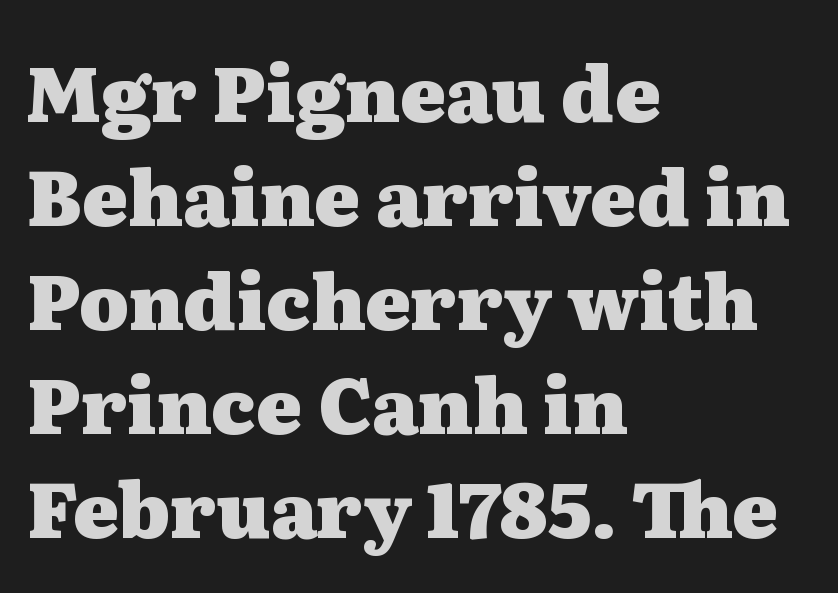
{"serif": "yes", "italic": "no", "bold": "yes", "weight": "heavy", "width": "wide", "stroke_contrast": "medium", "x_height": "medium", "monospaced": "no", "underline": "no", "align": "left", "line_spacing": "normal", "line_spacing_ratio": 1.37, "letter_spacing": "normal", "letter_spacing_em": 0.0, "glyph_px": 76}
